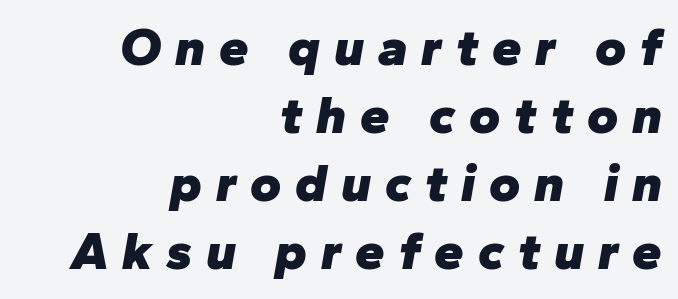
{"italic": "yes", "lean": "right", "slant_degrees": 10, "bold": "yes", "weight": "heavy", "width": "normal", "stroke_contrast": "low", "x_height": "medium", "monospaced": "no", "underline": "no", "align": "right", "line_spacing": "normal", "line_spacing_ratio": 1.28, "letter_spacing": "wide", "letter_spacing_em": 0.26, "glyph_px": 53}
